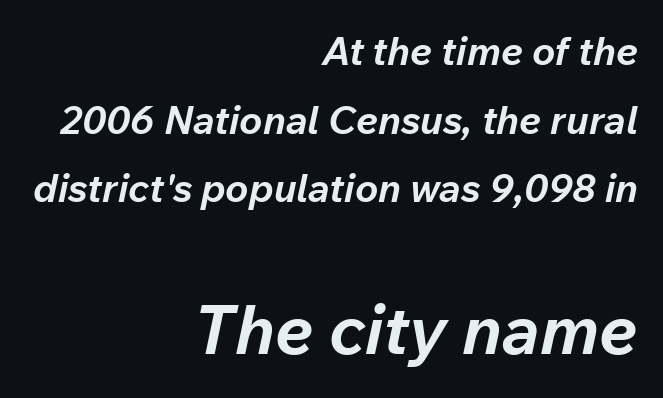
Here the second block reads like a headline and the first like body copy. The face used here is proportionally spaced, like ordinary book or web type. All the whitespace from short lines collects on the left. A full-strength bold gives these letters their thick strokes. The letterforms sit shoulder to shoulder at normal distance.
